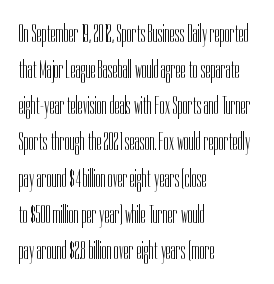
Teacher's note: observe the even left margin — that is flush-left alignment. Students, note that the glyphs here touch the page at normal intervals. Do the letters lean? They stand straight. Descenders hang freely into open space. Stem width sits at or under what a default text font uses.
